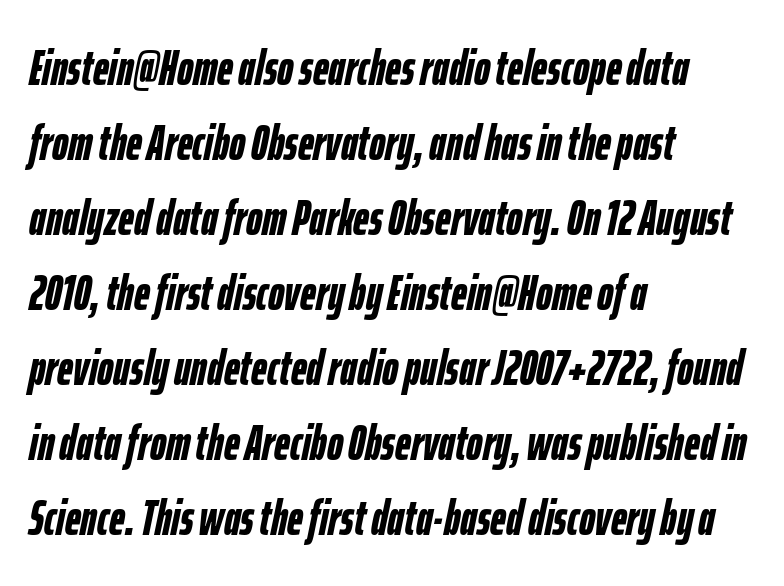
Q: Is the text bold? A: Yes.
Q: Is the text italic (slanted)? A: Yes, it leans right by about 12 degrees.
Q: Is the text underlined? A: No.
Q: How is the paragraph aligned? A: Left-aligned.
Q: Is the spacing between letters normal or unusually wide? A: Normal.
Q: Is the spacing between lines tight, normal or loose? A: Normal.
Q: Width (condensed, normal, or wide)? A: Condensed.
Q: Stroke contrast? A: Low.
Q: x-height? A: Medium.
Q: Monospaced? A: No.
